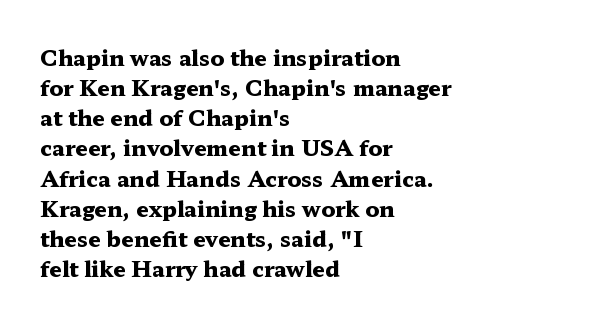
Q: Is the text bold? A: Yes.
Q: Is the text italic (slanted)? A: No, it is upright.
Q: Is the text underlined? A: No.
Q: How is the paragraph aligned? A: Left-aligned.
Q: Is the spacing between letters normal or unusually wide? A: Normal.
Q: Is the spacing between lines tight, normal or loose? A: Normal.
